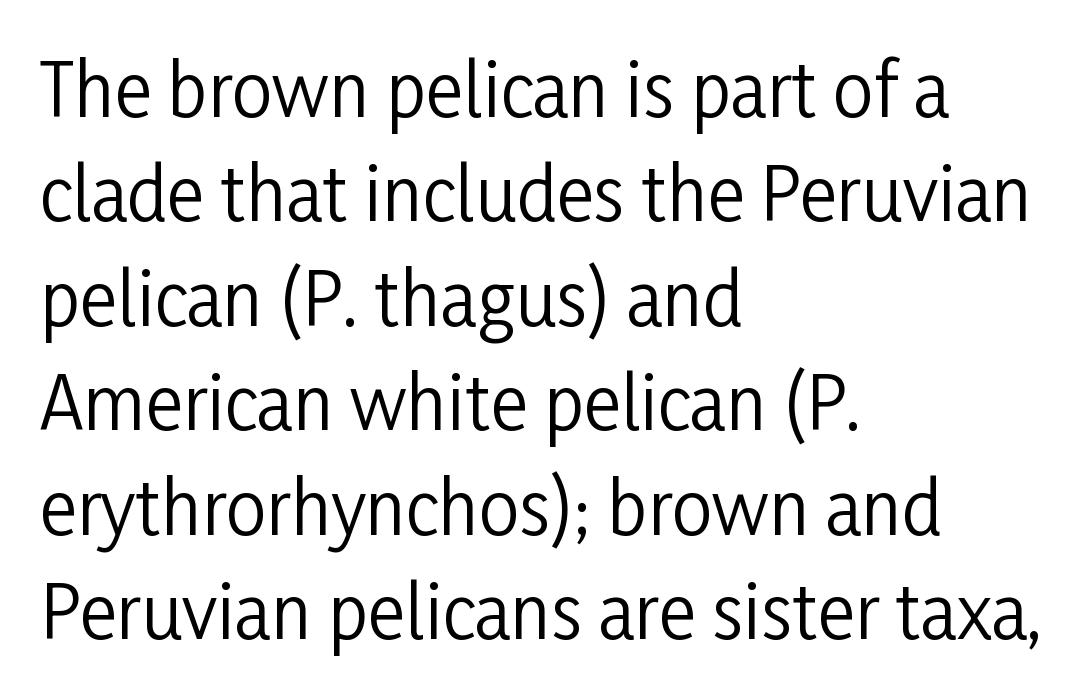
Q: Is the text bold? A: No.
Q: Is the text italic (slanted)? A: No, it is upright.
Q: Is the typeface a serif or a sans-serif typeface? A: Sans-serif.
Q: Is the text underlined? A: No.
Q: How is the paragraph aligned? A: Left-aligned.
Q: Is the spacing between letters normal or unusually wide? A: Normal.
Q: Is the spacing between lines tight, normal or loose? A: Normal.
Q: Width (condensed, normal, or wide)? A: Condensed.
Q: Stroke contrast? A: Low.
Q: x-height? A: Medium.
Q: Monospaced? A: No.
